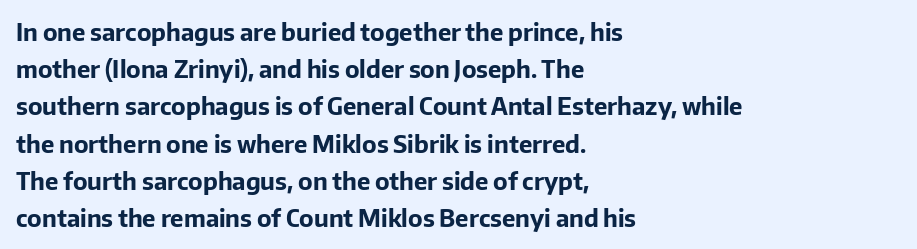
Q: Is the text bold? A: Yes.
Q: Is the text italic (slanted)? A: No, it is upright.
Q: Is the text underlined? A: No.
Q: How is the paragraph aligned? A: Left-aligned.
Q: Is the spacing between letters normal or unusually wide? A: Normal.
Q: Is the spacing between lines tight, normal or loose? A: Normal.
